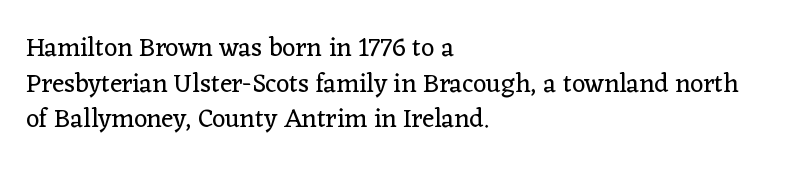
Q: Is the text bold? A: No.
Q: Is the text italic (slanted)? A: No, it is upright.
Q: Is the text underlined? A: No.
Q: How is the paragraph aligned? A: Left-aligned.
Q: Is the spacing between letters normal or unusually wide? A: Normal.
Q: Is the spacing between lines tight, normal or loose? A: Normal.
